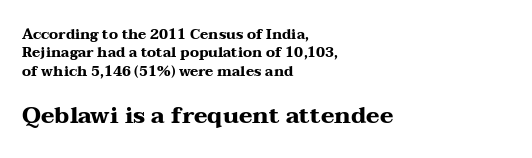
The image shows 23 px bold type, upright; set left-aligned, normal line spacing (1.32x), normal letter spacing, not underlined; the second (bottom) block is 1.64x larger.
